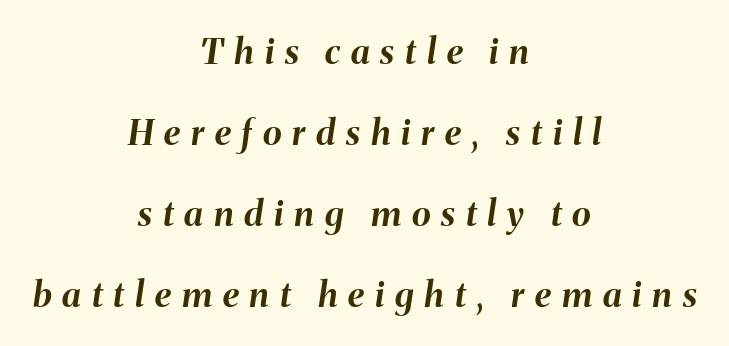
Q: Is the text bold? A: Yes.
Q: Is the text italic (slanted)? A: Yes, it leans right by about 8 degrees.
Q: Is the text underlined? A: No.
Q: How is the paragraph aligned? A: Centered.
Q: Is the spacing between letters normal or unusually wide? A: Unusually wide.
Q: Is the spacing between lines tight, normal or loose? A: Loose.
Q: Width (condensed, normal, or wide)? A: Normal.
Q: Stroke contrast? A: Medium.
Q: x-height? A: Medium.
Q: Monospaced? A: No.
